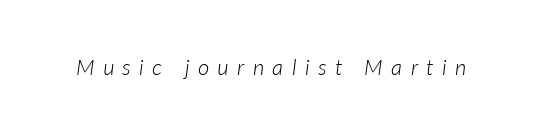
What stands out about the letter spacing? Its width — letters are far apart. The string is rendered with underlining switched off. The typography opts for an oblique posture over an upright one. The strokes carry an ordinary text weight at most.
